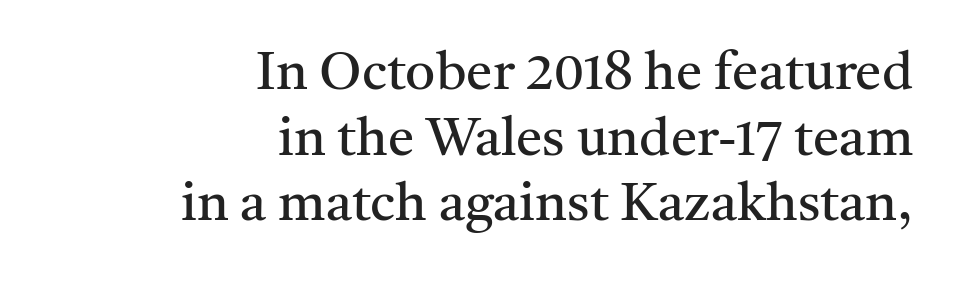
Q: Is the text bold? A: No.
Q: Is the text italic (slanted)? A: No, it is upright.
Q: Is the typeface a serif or a sans-serif typeface? A: Serif.
Q: Is the text underlined? A: No.
Q: How is the paragraph aligned? A: Right-aligned.
Q: Is the spacing between letters normal or unusually wide? A: Normal.
Q: Width (condensed, normal, or wide)? A: Normal.
Q: Stroke contrast? A: Medium.
Q: x-height? A: Medium.
Q: Monospaced? A: No.
